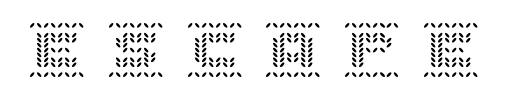
Q: Is the text italic (slanted)? A: No, it is upright.
Q: Is the text underlined? A: No.
Q: Is the spacing between letters normal or unusually wide? A: Unusually wide.
Q: Width (condensed, normal, or wide)? A: Normal.
Q: x-height? A: Large.
